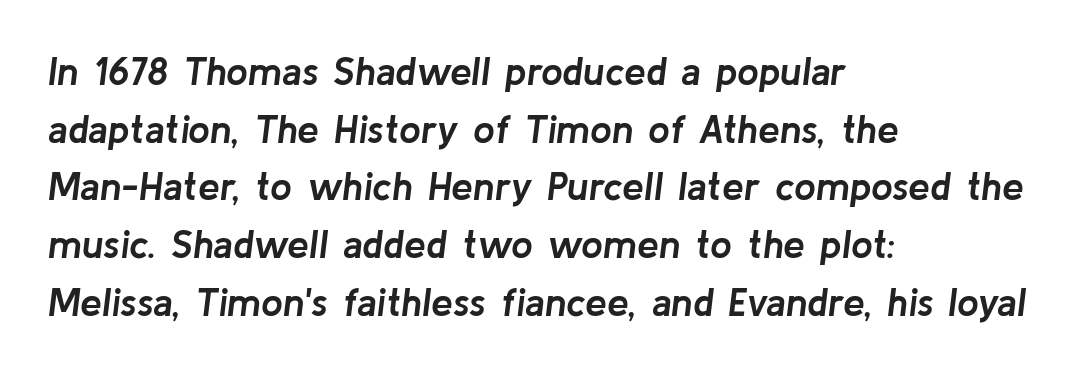
Q: Is the text bold? A: Yes.
Q: Is the text italic (slanted)? A: Yes, it leans right by about 8 degrees.
Q: Is the text underlined? A: No.
Q: How is the paragraph aligned? A: Left-aligned.
Q: Is the spacing between letters normal or unusually wide? A: Normal.
Q: Is the spacing between lines tight, normal or loose? A: Normal.
Q: Width (condensed, normal, or wide)? A: Normal.
Q: Stroke contrast? A: Low.
Q: x-height? A: Medium.
Q: Monospaced? A: No.
